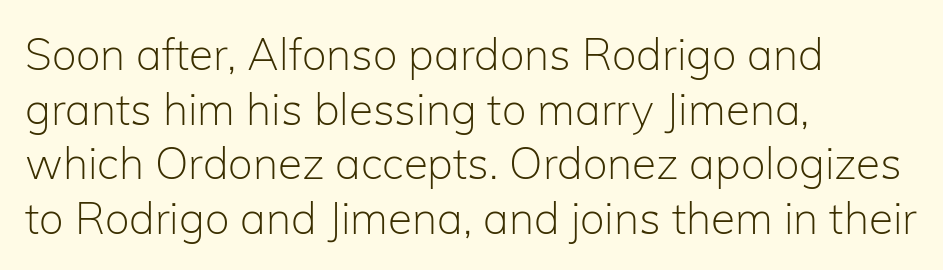
{"serif": "no", "italic": "no", "bold": "no", "weight": "light", "width": "normal", "stroke_contrast": "low", "x_height": "medium", "monospaced": "no", "underline": "no", "align": "left", "line_spacing_ratio": 1.24, "letter_spacing": "normal", "letter_spacing_em": 0.0, "glyph_px": 44}
